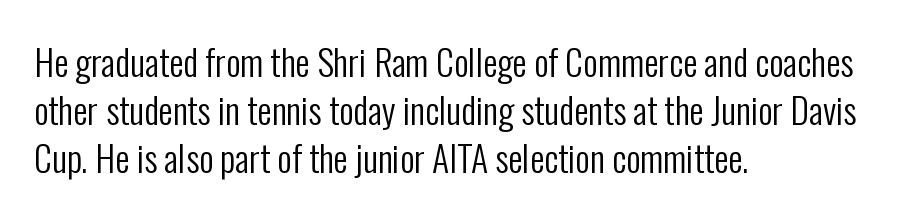
Q: Is the text bold? A: No.
Q: Is the text italic (slanted)? A: No, it is upright.
Q: Is the typeface a serif or a sans-serif typeface? A: Sans-serif.
Q: Is the text underlined? A: No.
Q: How is the paragraph aligned? A: Left-aligned.
Q: Is the spacing between letters normal or unusually wide? A: Normal.
Q: Is the spacing between lines tight, normal or loose? A: Normal.
Q: Width (condensed, normal, or wide)? A: Condensed.
Q: Stroke contrast? A: Low.
Q: x-height? A: Medium.
Q: Monospaced? A: No.
